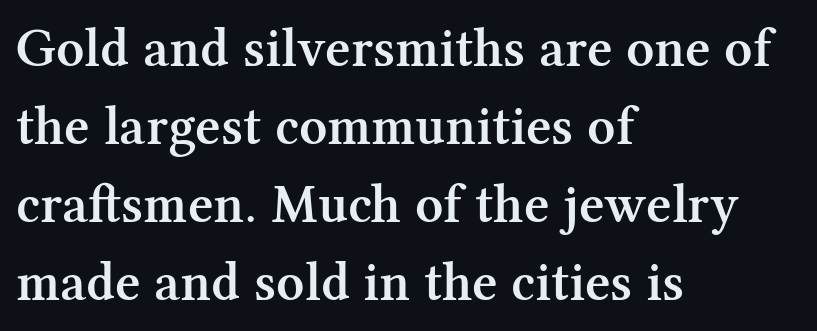
The image shows 55 px semibold serif type, upright; set left-aligned, normal line spacing (1.42x), normal letter spacing, not underlined; medium stroke contrast and a medium x-height.
